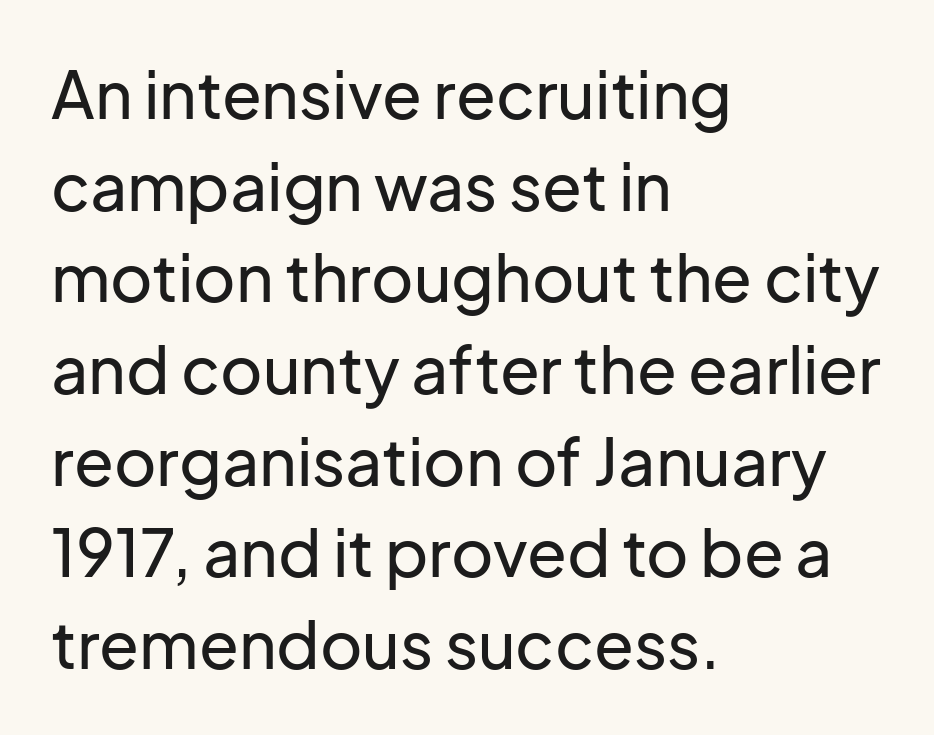
The image shows 65 px sans-serif type, upright; set left-aligned, normal line spacing (1.41x), normal letter spacing, not underlined; low stroke contrast and a medium x-height.
